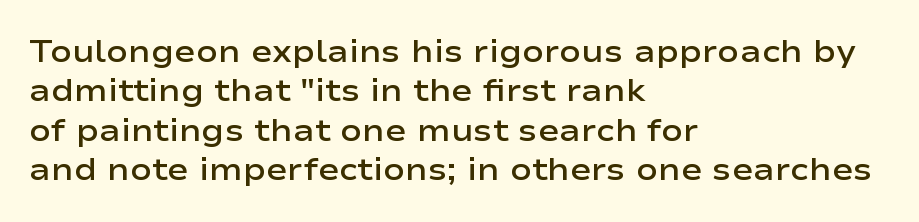
The image shows 32 px semibold, wide sans-serif type, upright; set left-aligned, line spacing 1.23x, normal letter spacing, not underlined; low stroke contrast and a medium x-height.
